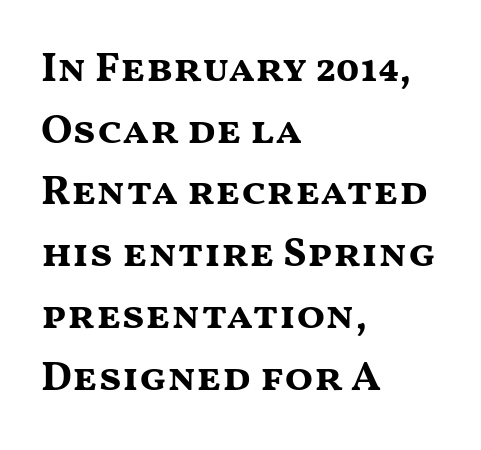
Q: Is the text bold? A: Yes.
Q: Is the text italic (slanted)? A: No, it is upright.
Q: Is the typeface a serif or a sans-serif typeface? A: Sans-serif.
Q: Is the text underlined? A: No.
Q: How is the paragraph aligned? A: Left-aligned.
Q: Is the spacing between letters normal or unusually wide? A: Normal.
Q: Is the spacing between lines tight, normal or loose? A: Normal.
Q: Width (condensed, normal, or wide)? A: Wide.
Q: Stroke contrast? A: Medium.
Q: x-height? A: Medium.
Q: Monospaced? A: No.
